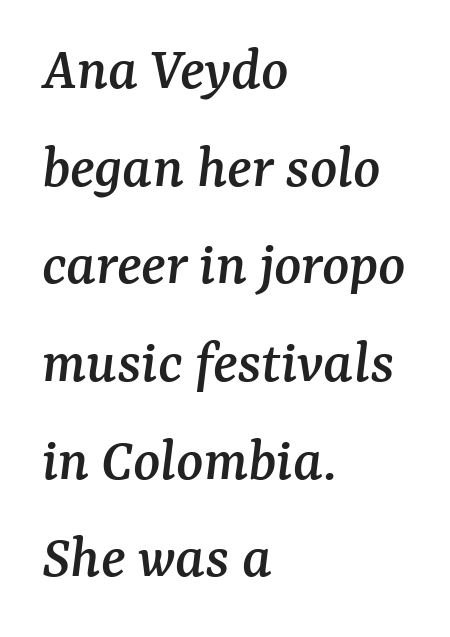
The image shows 63 px serif type, italic (leaning right); set left-aligned, normal line spacing (1.55x), normal letter spacing, not underlined; medium stroke contrast and a medium x-height.
